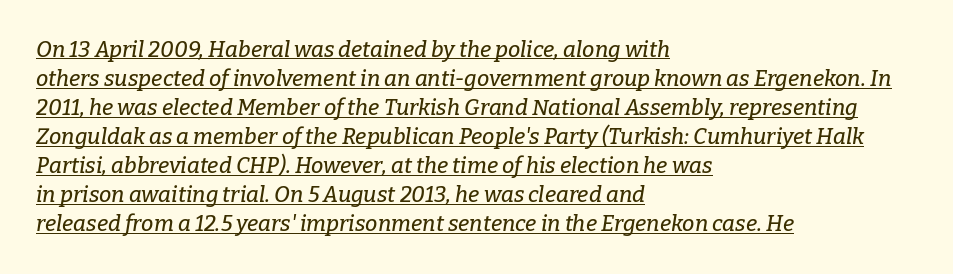
Q: Is the text italic (slanted)? A: Yes, it leans right by about 9 degrees.
Q: Is the text underlined? A: Yes.
Q: How is the paragraph aligned? A: Left-aligned.
Q: Is the spacing between letters normal or unusually wide? A: Normal.
Q: Is the spacing between lines tight, normal or loose? A: Normal.
